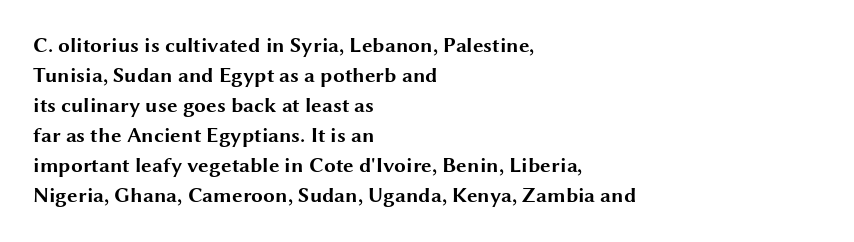
{"italic": "no", "bold": "yes", "underline": "no", "align": "left", "line_spacing": "normal", "line_spacing_ratio": 1.43, "letter_spacing": "normal", "letter_spacing_em": 0.0, "glyph_px": 21}
